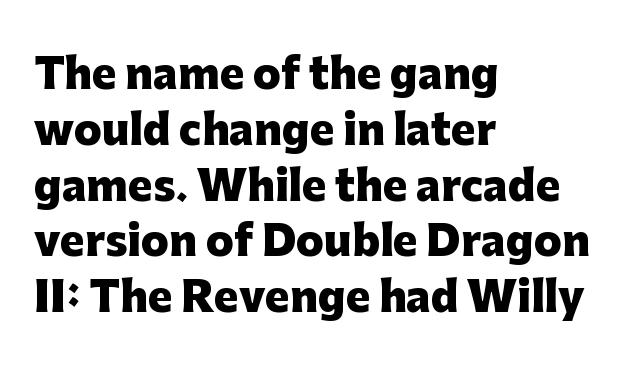
Q: Is the text bold? A: Yes.
Q: Is the text italic (slanted)? A: No, it is upright.
Q: Is the typeface a serif or a sans-serif typeface? A: Sans-serif.
Q: Is the text underlined? A: No.
Q: How is the paragraph aligned? A: Left-aligned.
Q: Is the spacing between letters normal or unusually wide? A: Normal.
Q: Is the spacing between lines tight, normal or loose? A: Normal.
Q: Width (condensed, normal, or wide)? A: Normal.
Q: Stroke contrast? A: Low.
Q: x-height? A: Medium.
Q: Monospaced? A: No.
